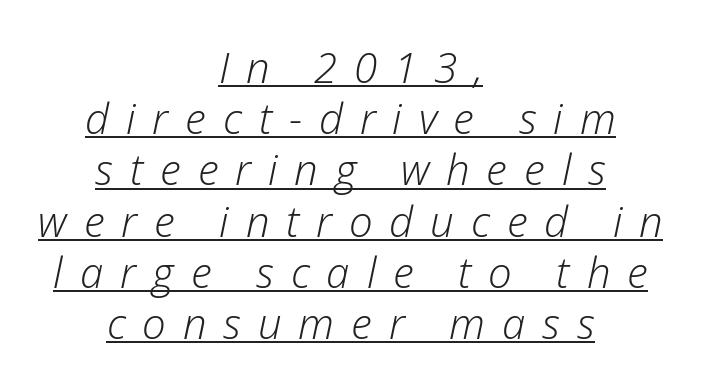
{"italic": "yes", "lean": "right", "slant_degrees": 12, "bold": "no", "weight": "light", "width": "normal", "stroke_contrast": "low", "x_height": "medium", "monospaced": "no", "underline": "yes", "align": "center", "line_spacing_ratio": 1.22, "letter_spacing": "wide", "letter_spacing_em": 0.4, "glyph_px": 42}
